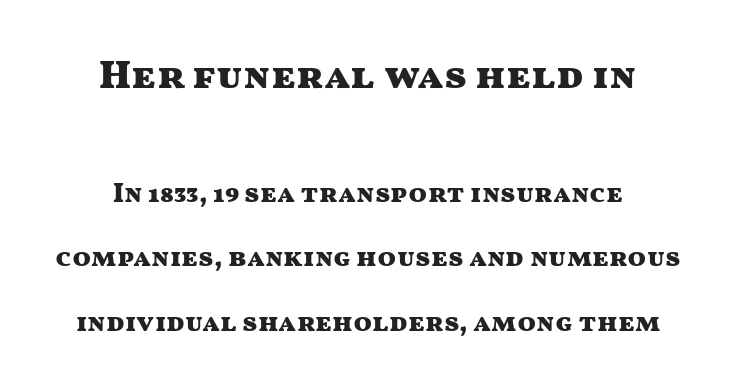
The image shows 40 px heavy, wide sans-serif type, upright; set centered, loose line spacing (2.38x), normal letter spacing, not underlined; the first (top) block is 1.48x larger; medium stroke contrast and a medium x-height.
